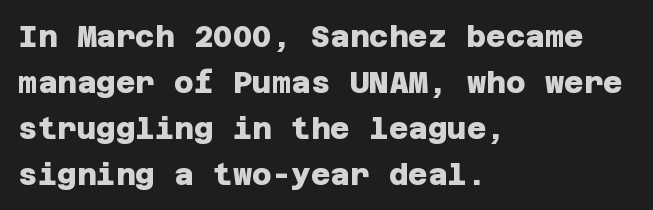
The image shows 30 px heavy sans-serif type; set left-aligned, normal line spacing (1.53x), normal letter spacing, not underlined; low stroke contrast and a large x-height.
